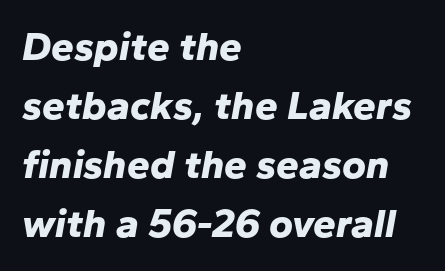
The image shows 41 px bold type, italic (leaning right); set left-aligned, normal line spacing (1.44x), normal letter spacing, not underlined; low stroke contrast and a medium x-height.
